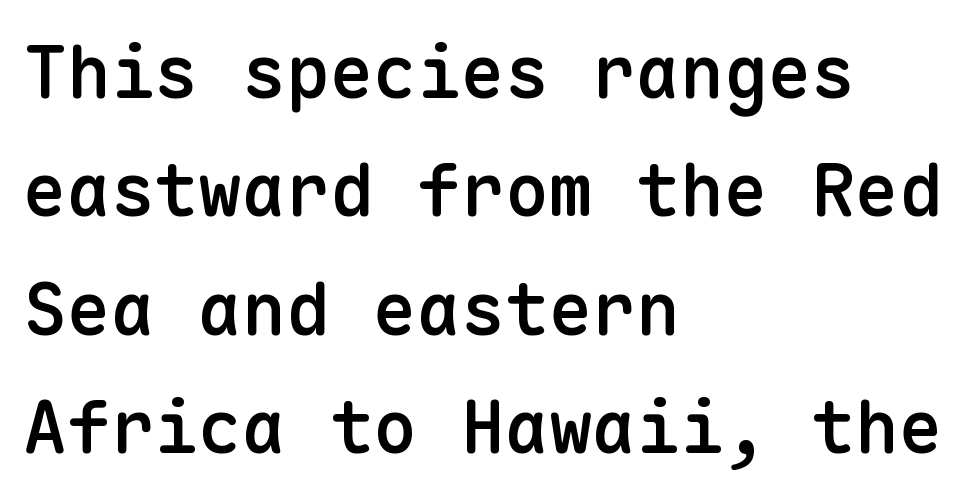
{"serif": "no", "italic": "no", "bold": "semi", "weight": "semibold", "width": "normal", "stroke_contrast": "low", "x_height": "medium", "monospaced": "yes", "underline": "no", "align": "left", "line_spacing": "normal", "line_spacing_ratio": 1.62, "letter_spacing": "normal", "letter_spacing_em": 0.0, "glyph_px": 73}
